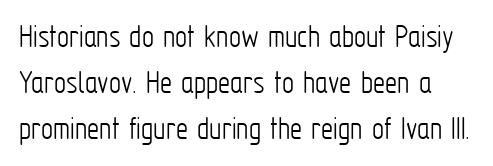
The font is comparable to plain body text, perhaps lighter. You could call the tracking neutral — neither tight nor loose. Baseline-to-baseline distance is the conventional proportion of letter height. Typographically, this falls in the sans-serif category. The passage shown is not underscored anywhere. Italic: no, the glyphs are upright roman.
